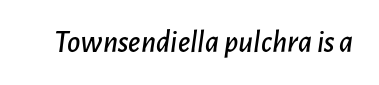
Q: Is the text italic (slanted)? A: Yes, it leans right by about 7 degrees.
Q: Is the text underlined? A: No.
Q: Is the spacing between letters normal or unusually wide? A: Normal.
Q: Width (condensed, normal, or wide)? A: Normal.
Q: Stroke contrast? A: Low.
Q: x-height? A: Medium.
Q: Monospaced? A: No.
